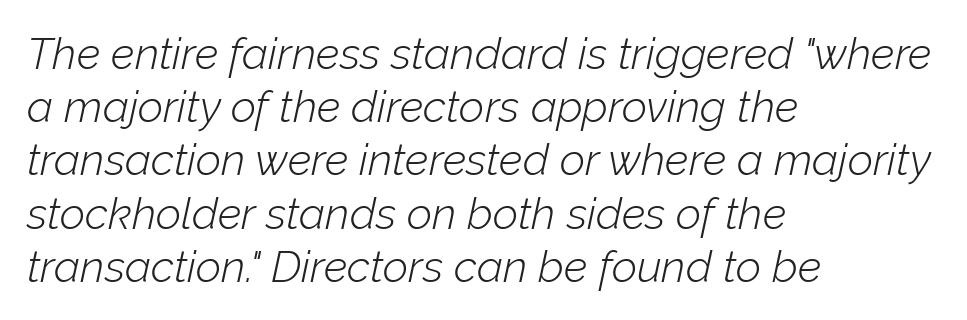
{"italic": "yes", "lean": "right", "slant_degrees": 12, "bold": "no", "weight": "light", "width": "normal", "stroke_contrast": "low", "x_height": "medium", "monospaced": "no", "underline": "no", "align": "left", "line_spacing_ratio": 1.21, "letter_spacing": "normal", "letter_spacing_em": 0.0, "glyph_px": 44}
